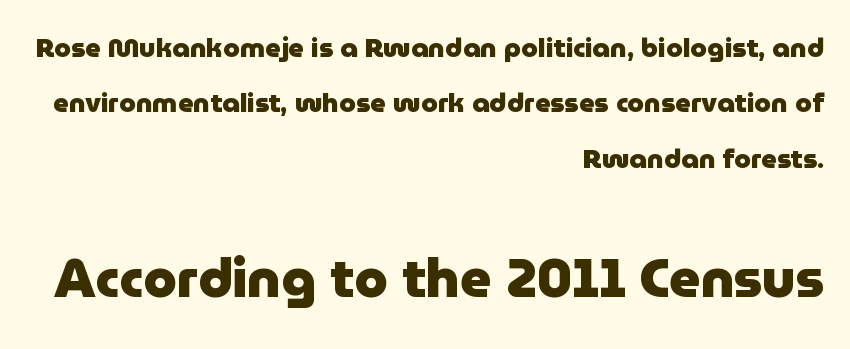
Q: Is the text bold? A: Yes.
Q: Is the text italic (slanted)? A: No, it is upright.
Q: Is the typeface a serif or a sans-serif typeface? A: Sans-serif.
Q: Is the text underlined? A: No.
Q: How is the paragraph aligned? A: Right-aligned.
Q: Is the spacing between letters normal or unusually wide? A: Normal.
Q: Is the spacing between lines tight, normal or loose? A: Loose.
Q: Which block of text is set in a larger size, the first (top) or the second (bottom)? A: The second (bottom) one.
Q: Width (condensed, normal, or wide)? A: Normal.
Q: Stroke contrast? A: Low.
Q: x-height? A: Medium.
Q: Monospaced? A: No.
